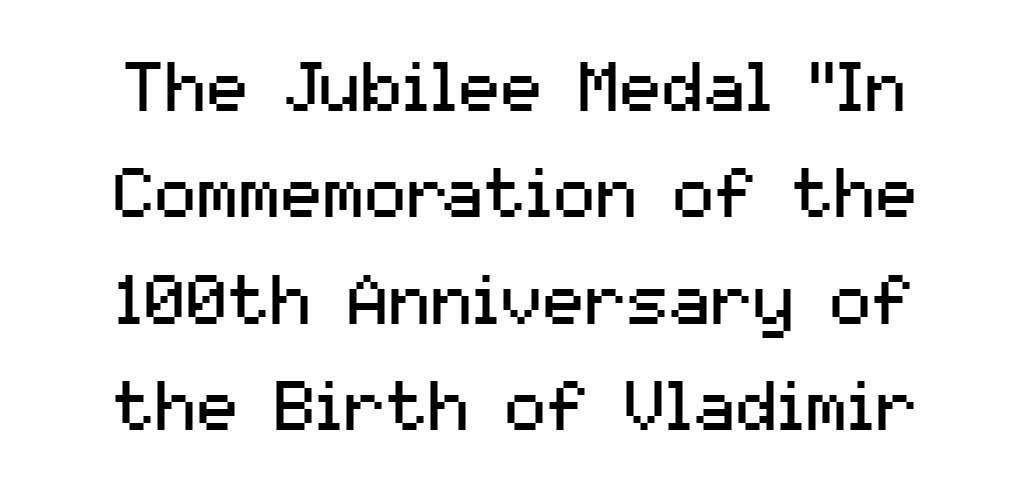
This rendering employs a face without finishing strokes, i.e., a sans-serif. Every row of glyphs is offset so its center matches the block's center. Clear beneath every line of the passage. Looks like regular typesetting: each glyph gets only the width it needs. Every character sits straight up, as roman type does. Weight: not bold — regular or lighter.
